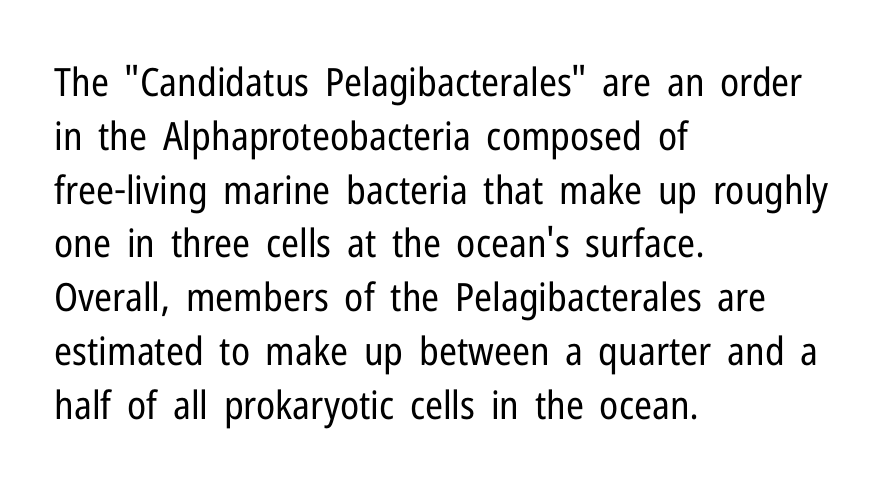
Q: Is the text bold? A: No.
Q: Is the text italic (slanted)? A: No, it is upright.
Q: Is the typeface a serif or a sans-serif typeface? A: Sans-serif.
Q: Is the text underlined? A: No.
Q: How is the paragraph aligned? A: Left-aligned.
Q: Is the spacing between letters normal or unusually wide? A: Normal.
Q: Is the spacing between lines tight, normal or loose? A: Normal.
Q: Width (condensed, normal, or wide)? A: Condensed.
Q: Stroke contrast? A: Low.
Q: x-height? A: Medium.
Q: Monospaced? A: No.
